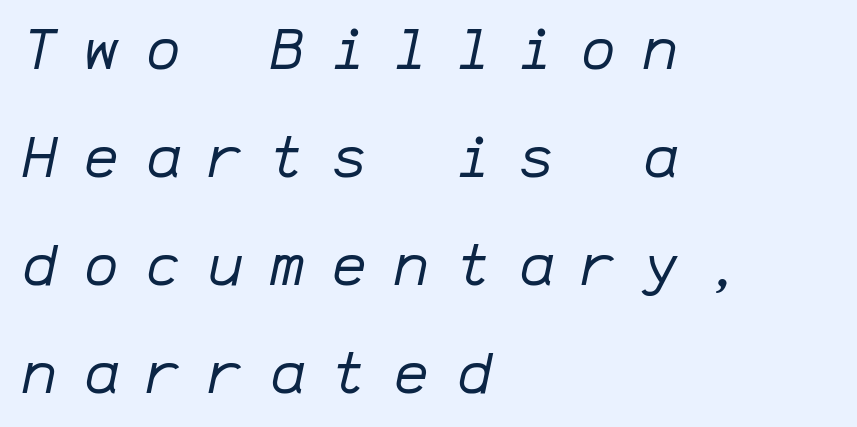
The image shows 58 px regular-weight type, italic (leaning right), monospaced; set left-aligned, line spacing 1.86x, unusually wide letter spacing (+0.47 em), not underlined; low stroke contrast and a medium x-height.
